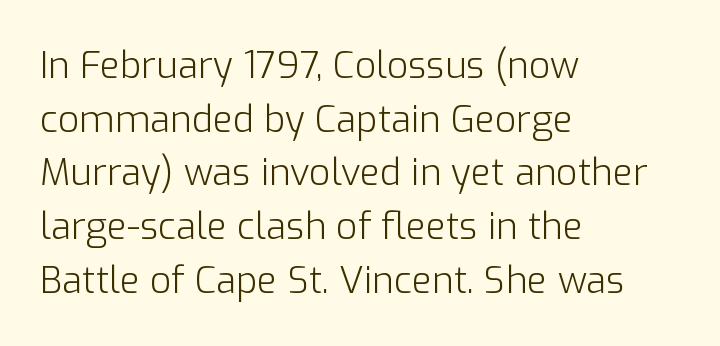
The image shows 37 px light sans-serif type, upright; set left-aligned, normal line spacing (1.45x), normal letter spacing, not underlined; low stroke contrast and a medium x-height.
